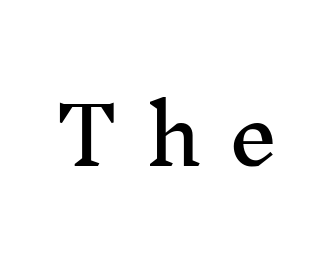
The image shows 79 px serif type, upright; set unusually wide letter spacing (+0.34 em), not underlined; medium stroke contrast and a medium x-height.
